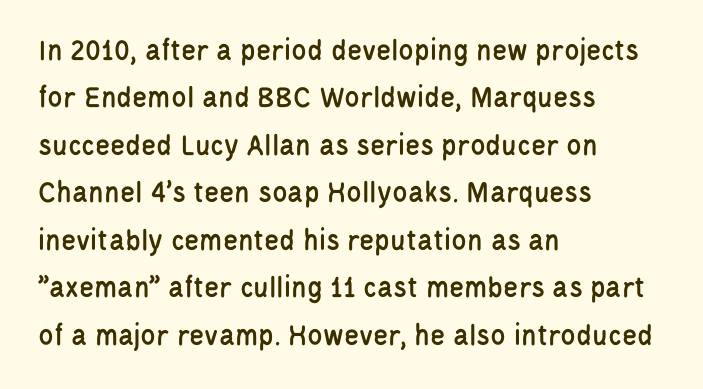
How would I describe the line gaps? Plain and ordinary. A typesetter would label this face a sans. Default kerning and tracking; the words read as compact shapes. The typesetter chose a ragged-right arrangement here. Does the lettering tilt? It doesn't — this is upright.
